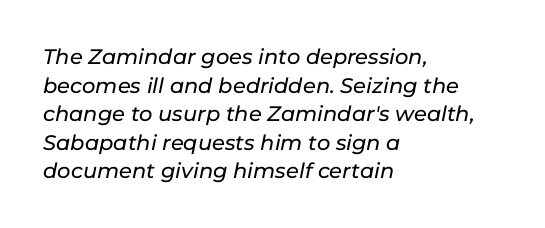
Spacing between characters is what you'd get straight out of the box. Nobody drew a line under any word here. If you measured baseline to baseline, you'd find a middling distance. Does the copy run flush right? No — it runs flush left. Slanted lettering throughout.
